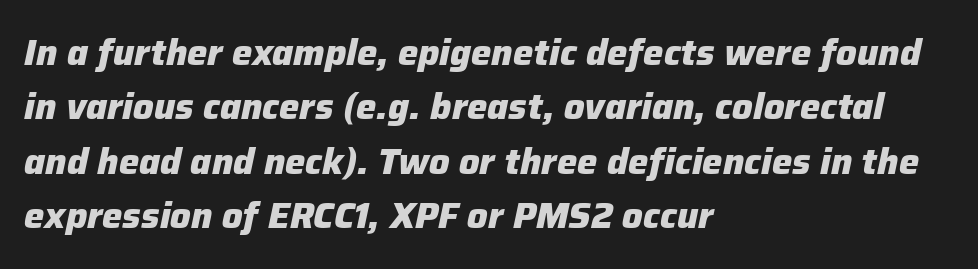
Q: Is the text bold? A: Yes.
Q: Is the text italic (slanted)? A: Yes, it leans right by about 12 degrees.
Q: Is the text underlined? A: No.
Q: How is the paragraph aligned? A: Left-aligned.
Q: Is the spacing between letters normal or unusually wide? A: Normal.
Q: Is the spacing between lines tight, normal or loose? A: Normal.
Q: Width (condensed, normal, or wide)? A: Normal.
Q: Stroke contrast? A: Low.
Q: x-height? A: Medium.
Q: Monospaced? A: No.
